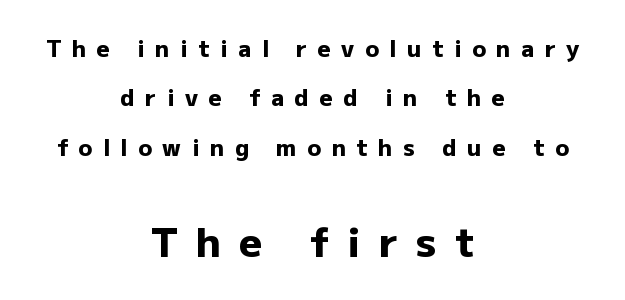
As a designer I'd log this as weight 700, bold. The letterforms stand isolated, each surrounded by extra space. Think of a printed novel: that variable character pitch is what you see here. The glyphs are unaccompanied by any horizontal stroke below them. The paragraph shown floats in the horizontal middle. A roman cut, with each character standing at attention.
